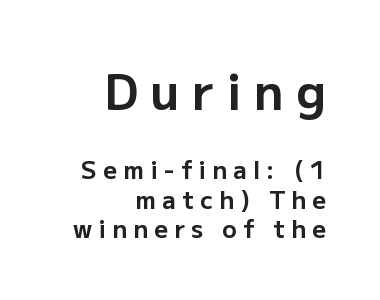
The image shows 48 px bold sans-serif type, upright; set right-aligned, line spacing 1.23x, unusually wide letter spacing (+0.26 em), not underlined; the first (top) block is 2.0x larger; low stroke contrast and a medium x-height.
